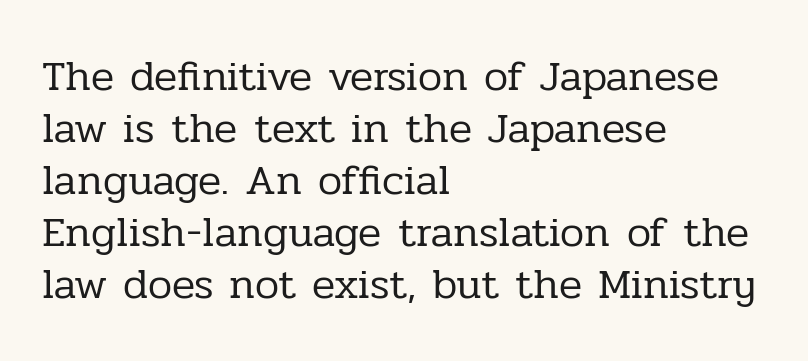
What stands out about the letter spacing? Nothing — it is the standard amount. Underline: absent. This rendering employs a face with finishing strokes, i.e., a serif. Does the copy run flush right? No — it runs flush left.
